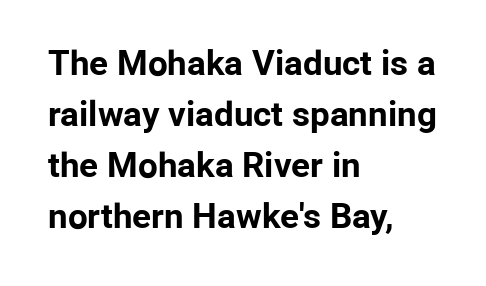
{"serif": "no", "italic": "no", "bold": "yes", "weight": "bold", "width": "normal", "stroke_contrast": "low", "x_height": "medium", "monospaced": "no", "underline": "no", "align": "left", "line_spacing": "normal", "line_spacing_ratio": 1.46, "letter_spacing": "normal", "letter_spacing_em": 0.0, "glyph_px": 35}
